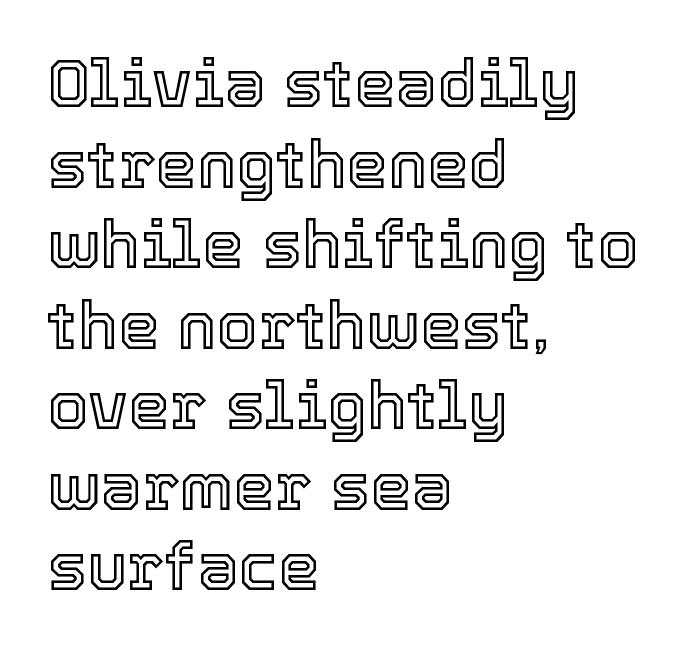
Character widths vary here, with narrow letters taking less room than wide ones. The type is set solid horizontally, with unmodified tracking. The lines are quadded left. Letters rest on an invisible, unmarked baseline. No italicization has been applied; the sample stays upright.
